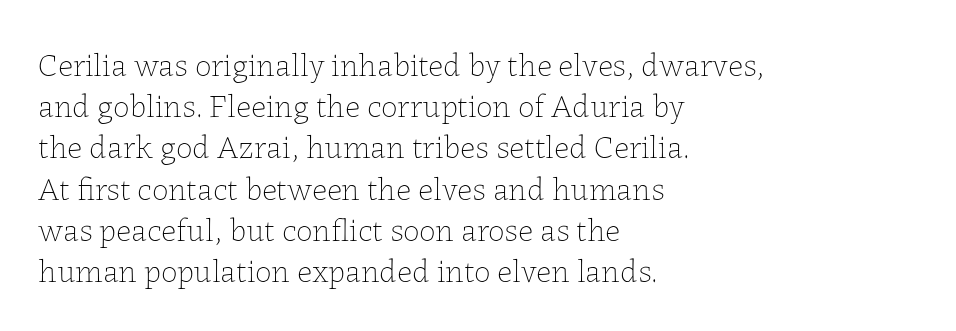
{"italic": "no", "bold": "no", "weight": "thin", "width": "normal", "stroke_contrast": "low", "x_height": "medium", "monospaced": "no", "underline": "no", "align": "left", "line_spacing": "normal", "line_spacing_ratio": 1.25, "letter_spacing": "normal", "letter_spacing_em": 0.0, "glyph_px": 33}
